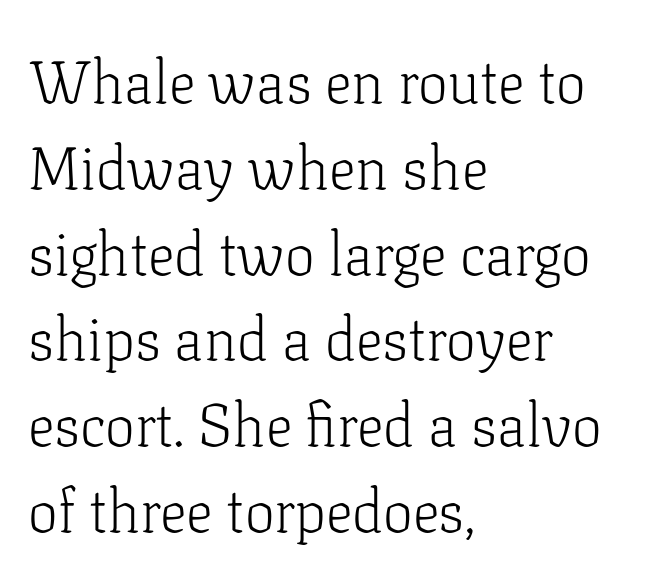
{"serif": "yes", "italic": "no", "bold": "no", "weight": "light", "width": "normal", "stroke_contrast": "low", "x_height": "medium", "monospaced": "no", "underline": "no", "align": "left", "line_spacing": "normal", "line_spacing_ratio": 1.43, "letter_spacing": "normal", "letter_spacing_em": 0.0, "glyph_px": 60}
